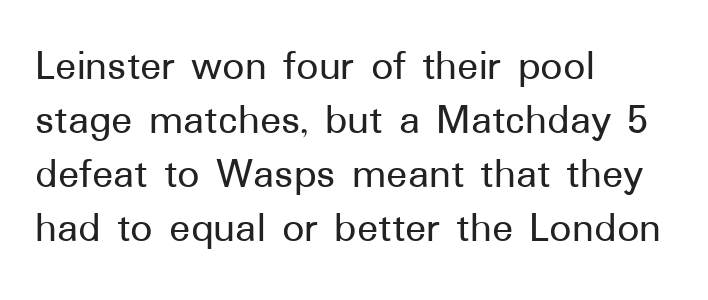
The image shows 44 px sans-serif type, upright; set left-aligned, line spacing 1.23x, normal letter spacing, not underlined; low stroke contrast and a medium x-height.
